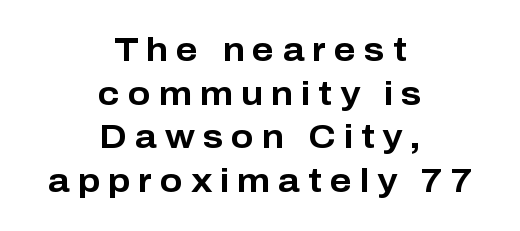
{"serif": "no", "italic": "no", "bold": "yes", "weight": "bold", "width": "normal", "stroke_contrast": "low", "x_height": "medium", "monospaced": "no", "underline": "no", "align": "center", "line_spacing": "normal", "line_spacing_ratio": 1.32, "letter_spacing": "wide", "letter_spacing_em": 0.24, "glyph_px": 33}
